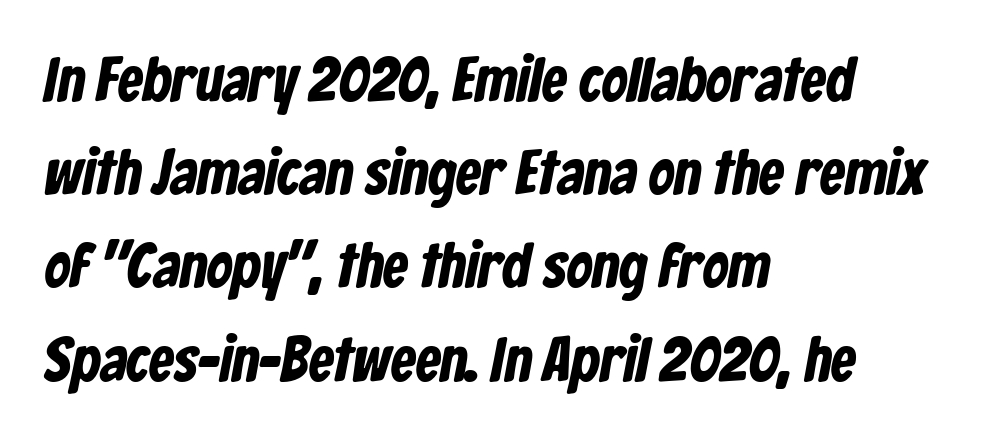
{"serif": "no", "width": "condensed", "stroke_contrast": "low", "x_height": "medium", "monospaced": "no", "underline": "no", "align": "left", "line_spacing": "normal", "line_spacing_ratio": 1.48, "letter_spacing": "normal", "letter_spacing_em": 0.0, "glyph_px": 63}
